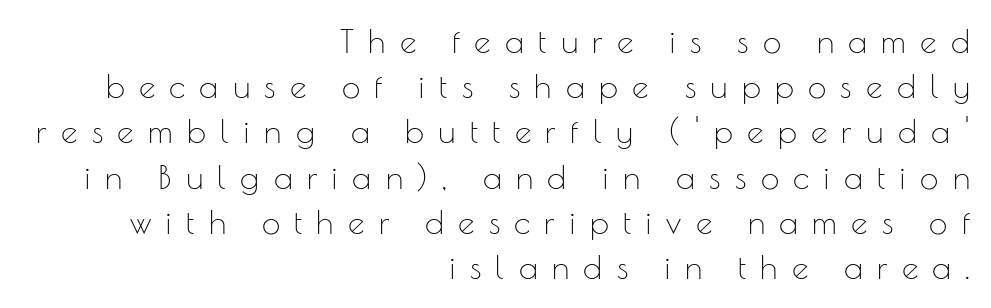
Q: Is the text bold? A: No.
Q: Is the text italic (slanted)? A: No, it is upright.
Q: Is the typeface a serif or a sans-serif typeface? A: Sans-serif.
Q: Is the text underlined? A: No.
Q: How is the paragraph aligned? A: Right-aligned.
Q: Is the spacing between letters normal or unusually wide? A: Unusually wide.
Q: Is the spacing between lines tight, normal or loose? A: Normal.
Q: Width (condensed, normal, or wide)? A: Normal.
Q: Stroke contrast? A: Low.
Q: x-height? A: Small.
Q: Monospaced? A: No.
